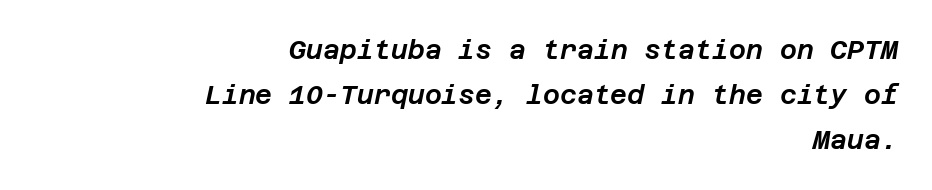
{"italic": "yes", "lean": "right", "slant_degrees": 12, "underline": "no", "align": "right", "line_spacing_ratio": 1.74, "letter_spacing": "normal", "letter_spacing_em": 0.0, "glyph_px": 26}
